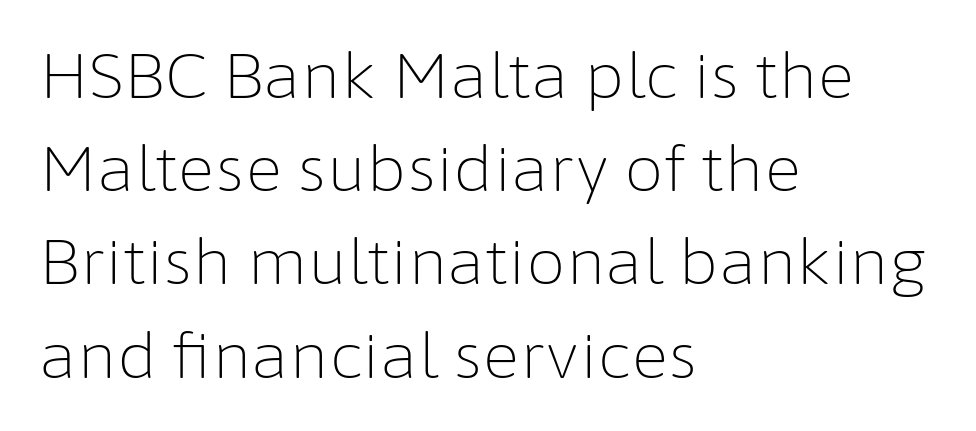
{"serif": "no", "italic": "no", "bold": "no", "weight": "light", "width": "normal", "stroke_contrast": "low", "x_height": "medium", "monospaced": "no", "underline": "no", "align": "left", "line_spacing": "normal", "line_spacing_ratio": 1.48, "letter_spacing": "normal", "letter_spacing_em": 0.0, "glyph_px": 63}
